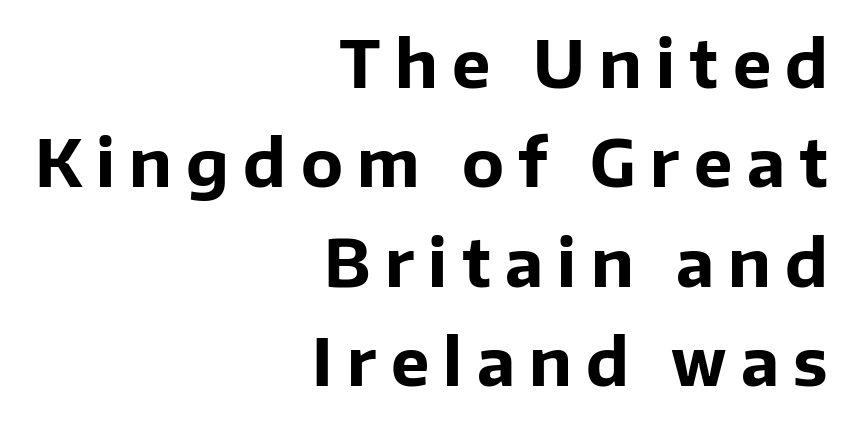
{"serif": "no", "italic": "no", "bold": "yes", "weight": "bold", "width": "normal", "stroke_contrast": "low", "x_height": "medium", "monospaced": "no", "underline": "no", "align": "right", "line_spacing": "normal", "line_spacing_ratio": 1.53, "letter_spacing": "wide", "letter_spacing_em": 0.22, "glyph_px": 65}
